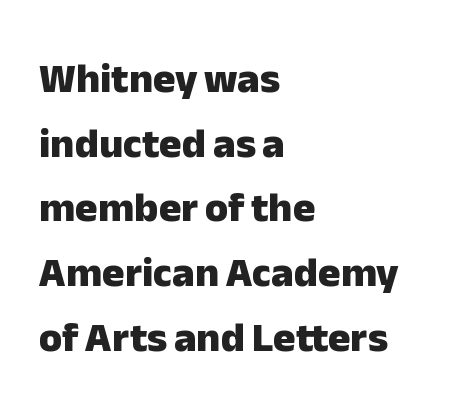
Q: Is the text bold? A: Yes.
Q: Is the text italic (slanted)? A: No, it is upright.
Q: Is the typeface a serif or a sans-serif typeface? A: Sans-serif.
Q: Is the text underlined? A: No.
Q: How is the paragraph aligned? A: Left-aligned.
Q: Is the spacing between letters normal or unusually wide? A: Normal.
Q: Is the spacing between lines tight, normal or loose? A: Normal.
Q: Width (condensed, normal, or wide)? A: Normal.
Q: Stroke contrast? A: Low.
Q: x-height? A: Medium.
Q: Monospaced? A: No.
